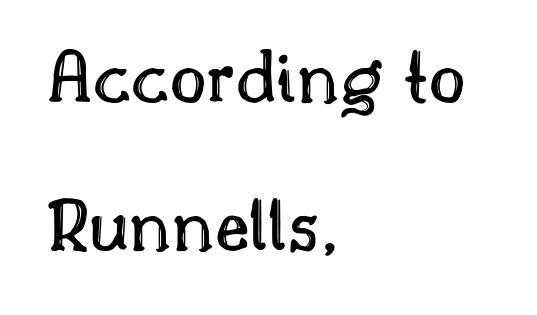
Q: Is the text italic (slanted)? A: No, it is upright.
Q: Is the text underlined? A: No.
Q: How is the paragraph aligned? A: Left-aligned.
Q: Is the spacing between letters normal or unusually wide? A: Normal.
Q: Width (condensed, normal, or wide)? A: Normal.
Q: x-height? A: Small.
Q: Monospaced? A: No.
